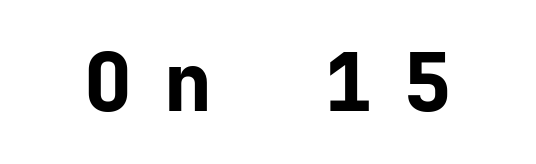
{"serif": "no", "italic": "no", "bold": "yes", "weight": "bold", "width": "normal", "stroke_contrast": "low", "x_height": "medium", "underline": "no", "letter_spacing": "wide", "letter_spacing_em": 0.4, "glyph_px": 80}
